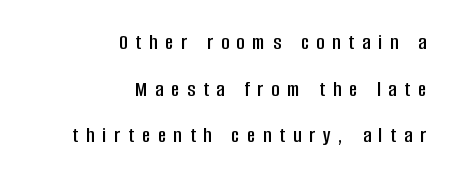
The image shows 22 px text type, upright; set right-aligned, loose line spacing (2.12x), unusually wide letter spacing (+0.36 em), not underlined.
